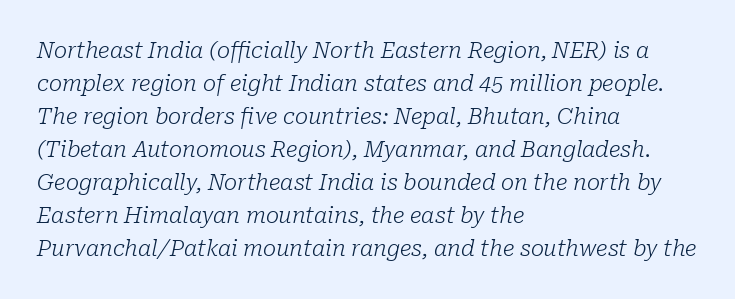
The image shows 22 px text type, italic (leaning right); set left-aligned, normal line spacing (1.5x), normal letter spacing, not underlined.
